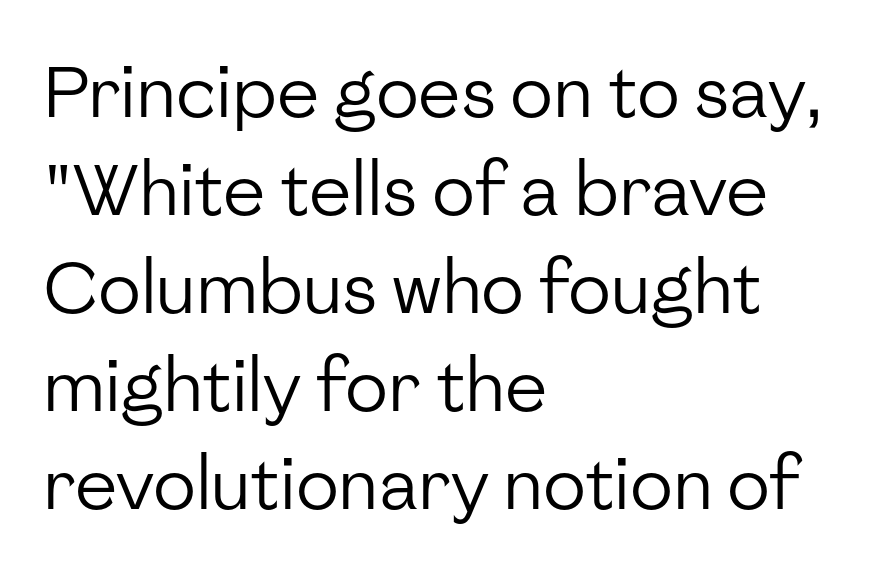
Q: Is the text bold? A: No.
Q: Is the text italic (slanted)? A: No, it is upright.
Q: Is the typeface a serif or a sans-serif typeface? A: Sans-serif.
Q: Is the text underlined? A: No.
Q: How is the paragraph aligned? A: Left-aligned.
Q: Is the spacing between letters normal or unusually wide? A: Normal.
Q: Is the spacing between lines tight, normal or loose? A: Normal.
Q: Width (condensed, normal, or wide)? A: Normal.
Q: Stroke contrast? A: Low.
Q: x-height? A: Medium.
Q: Monospaced? A: No.
